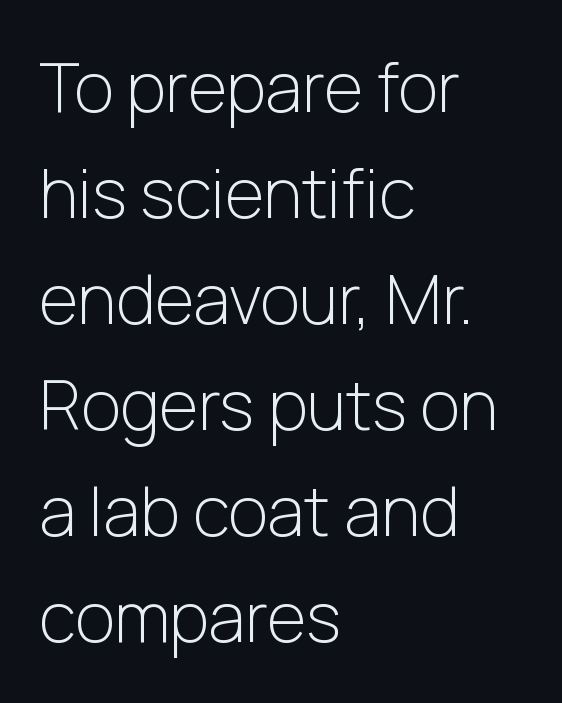
{"serif": "no", "italic": "no", "bold": "no", "weight": "light", "width": "normal", "stroke_contrast": "low", "x_height": "medium", "monospaced": "no", "underline": "no", "align": "left", "line_spacing": "normal", "line_spacing_ratio": 1.56, "letter_spacing": "normal", "letter_spacing_em": 0.0, "glyph_px": 68}
